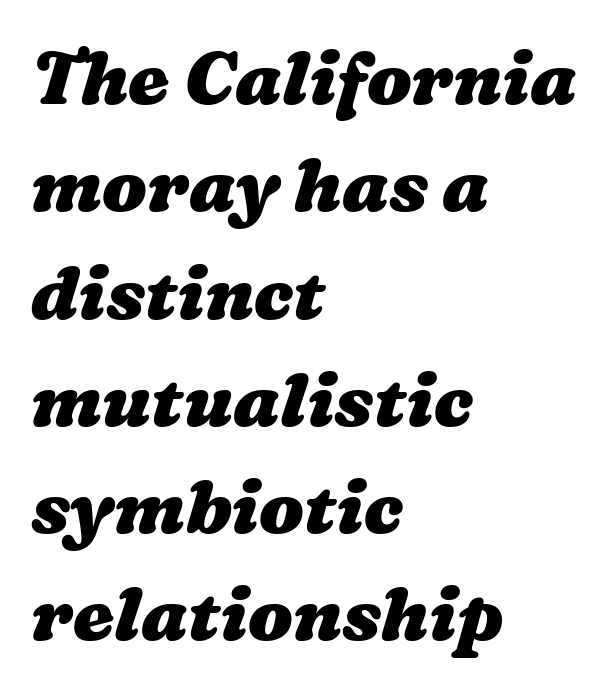
The image shows 74 px heavy, wide type; set left-aligned, normal line spacing (1.45x), normal letter spacing, not underlined; medium stroke contrast and a medium x-height.
